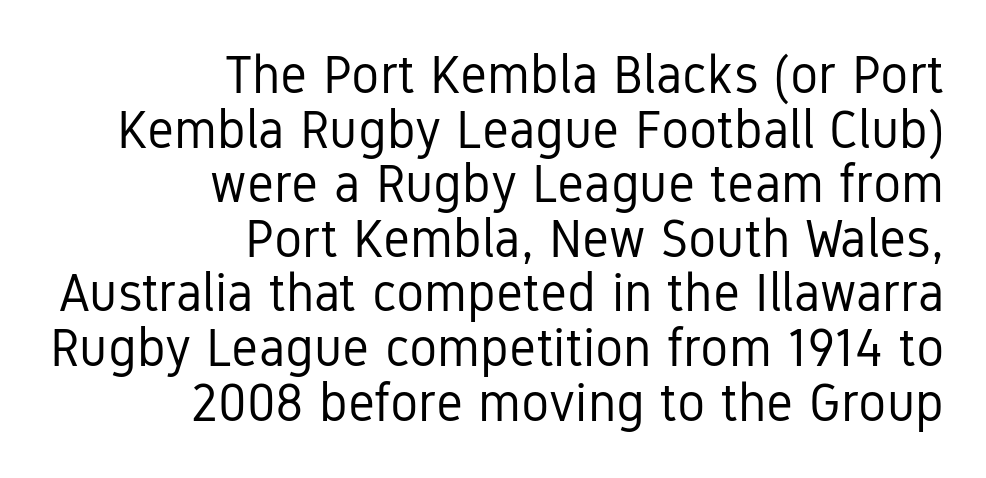
The image shows 53 px regular-weight, condensed sans-serif type, upright; set right-aligned, tight line spacing (1.03x), normal letter spacing, not underlined; low stroke contrast and a medium x-height.
